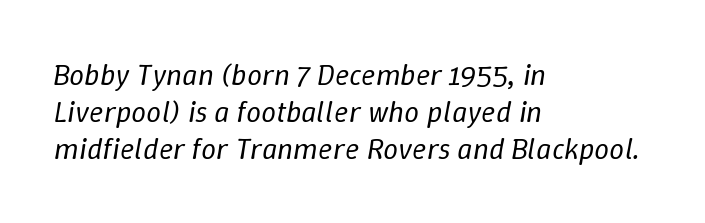
The image shows 30 px regular-weight type, italic (leaning right); set left-aligned, line spacing 1.23x, normal letter spacing, not underlined; low stroke contrast and a medium x-height.
